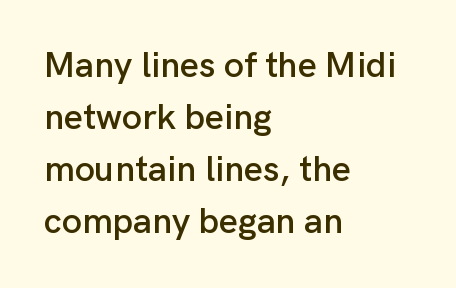
The image shows 36 px sans-serif type, upright; set left-aligned, normal line spacing (1.44x), normal letter spacing, not underlined; low stroke contrast and a medium x-height.
